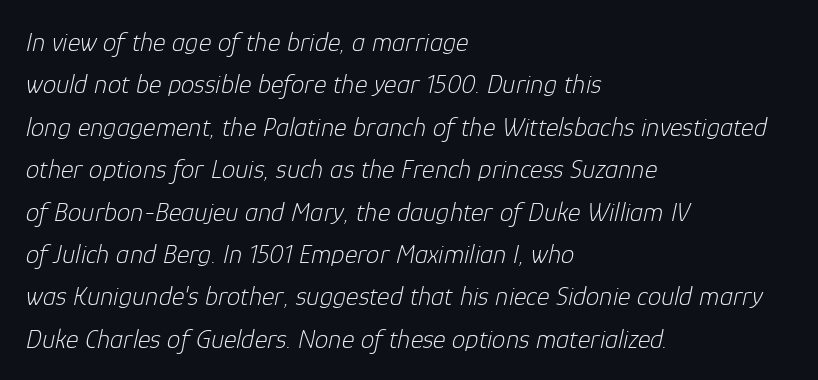
Q: Is the text bold? A: No.
Q: Is the text italic (slanted)? A: Yes, it leans right by about 12 degrees.
Q: Is the text underlined? A: No.
Q: How is the paragraph aligned? A: Left-aligned.
Q: Is the spacing between letters normal or unusually wide? A: Normal.
Q: Is the spacing between lines tight, normal or loose? A: Normal.
